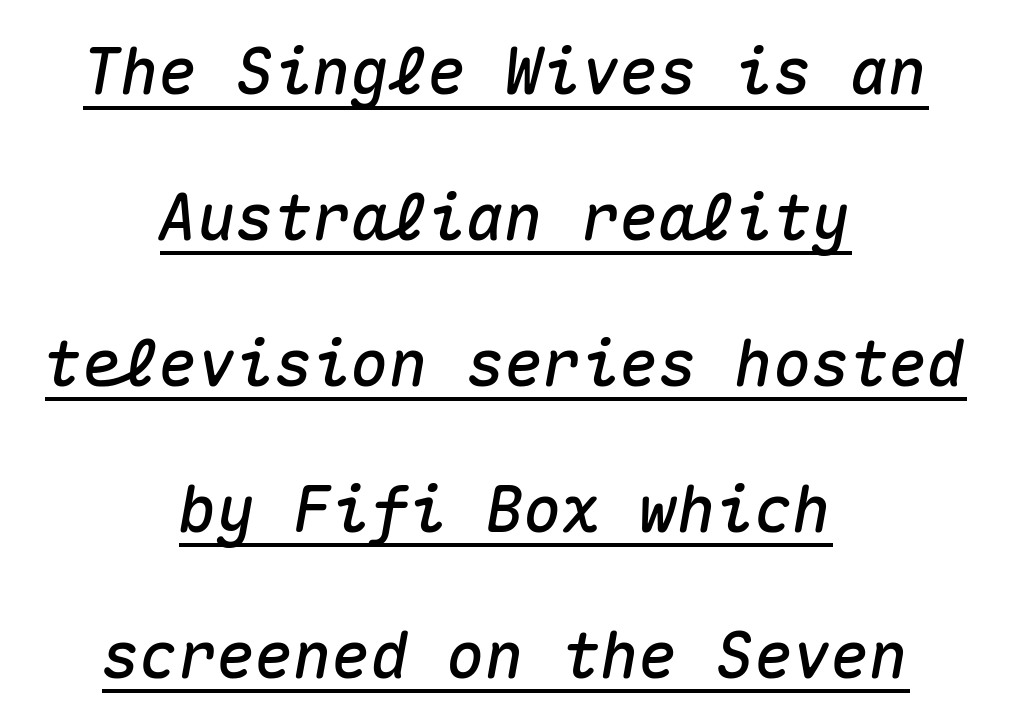
The image shows 64 px text type, italic (leaning right), monospaced; set centered, loose line spacing (2.28x), normal letter spacing, underlined; medium stroke contrast and a medium x-height.
